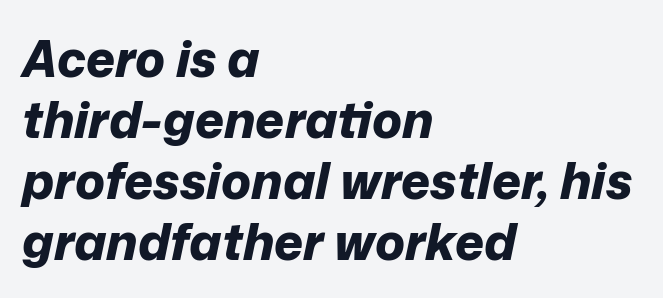
Q: Is the text bold? A: Yes.
Q: Is the text italic (slanted)? A: Yes, it leans right by about 12 degrees.
Q: Is the text underlined? A: No.
Q: How is the paragraph aligned? A: Left-aligned.
Q: Is the spacing between letters normal or unusually wide? A: Normal.
Q: Width (condensed, normal, or wide)? A: Normal.
Q: Stroke contrast? A: Low.
Q: x-height? A: Medium.
Q: Monospaced? A: No.
